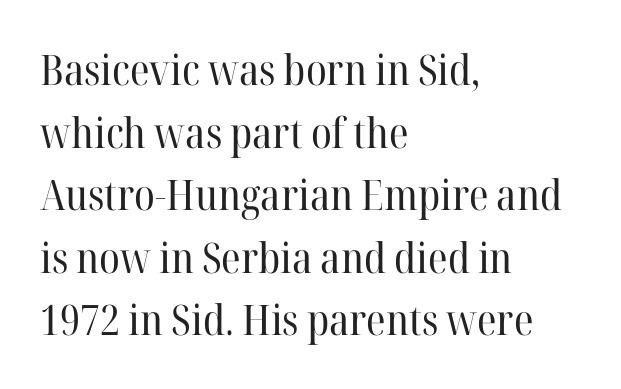
{"serif": "yes", "italic": "no", "bold": "no", "weight": "regular", "width": "normal", "stroke_contrast": "high", "x_height": "medium", "monospaced": "no", "underline": "no", "align": "left", "line_spacing": "normal", "line_spacing_ratio": 1.49, "letter_spacing": "normal", "letter_spacing_em": 0.0, "glyph_px": 42}
